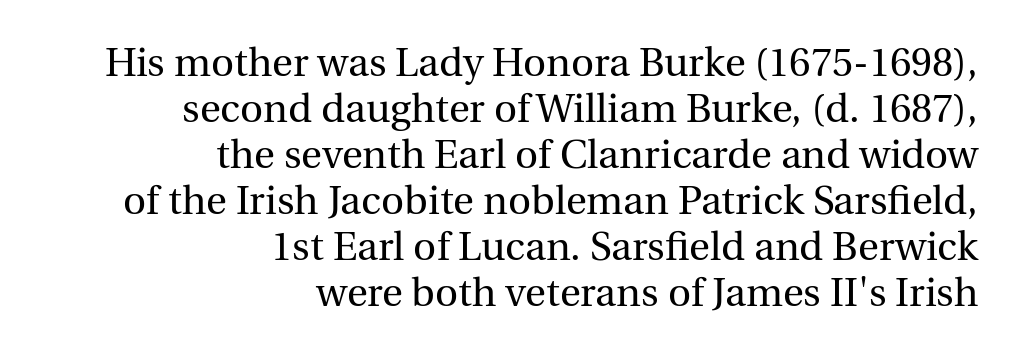
{"serif": "yes", "italic": "no", "bold": "no", "weight": "regular", "width": "normal", "x_height": "medium", "monospaced": "no", "underline": "no", "align": "right", "line_spacing": "tight", "line_spacing_ratio": 1.15, "letter_spacing": "normal", "letter_spacing_em": 0.0, "glyph_px": 40}
